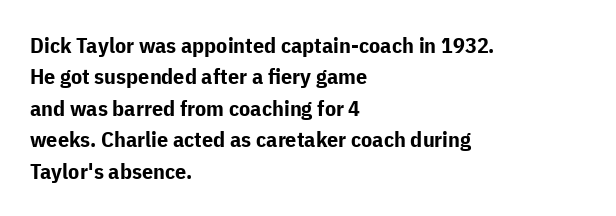
{"italic": "no", "bold": "yes", "underline": "no", "align": "left", "line_spacing": "normal", "line_spacing_ratio": 1.43, "letter_spacing": "normal", "letter_spacing_em": 0.0, "glyph_px": 22}
